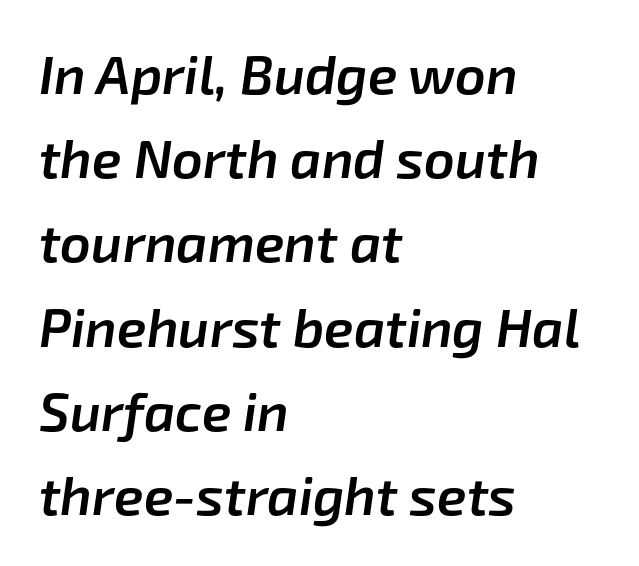
Looking at the ascenders, they clearly lean. The face used here is proportionally spaced, like ordinary book or web type. In terms of letterspacing, this is plain default setting. Firm but not heavy-handed strokes: this text is semibold.
